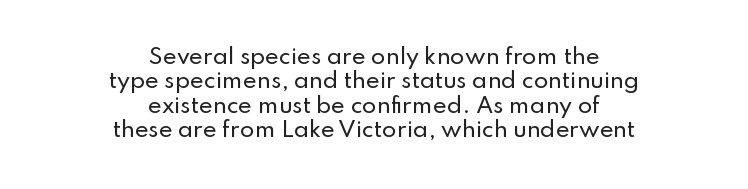
Q: Is the text italic (slanted)? A: No, it is upright.
Q: Is the text underlined? A: No.
Q: How is the paragraph aligned? A: Centered.
Q: Is the spacing between letters normal or unusually wide? A: Normal.
